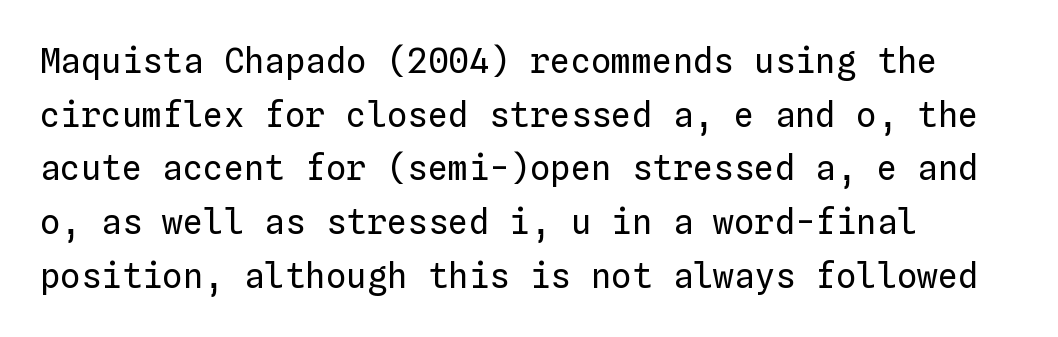
The area under the type is left untouched. Heft: none added — not bold. Characters follow at the spacing the type designer built in. The passage shown is typed in a monospace face where columns stay perfectly aligned.
